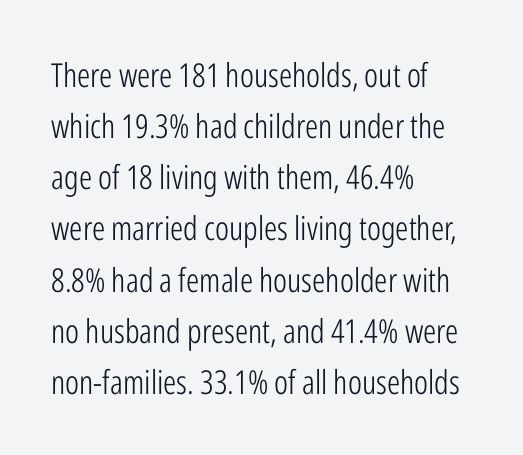
The image shows 33 px light, condensed sans-serif type, upright; set left-aligned, normal line spacing (1.55x), normal letter spacing, not underlined; low stroke contrast and a medium x-height.
